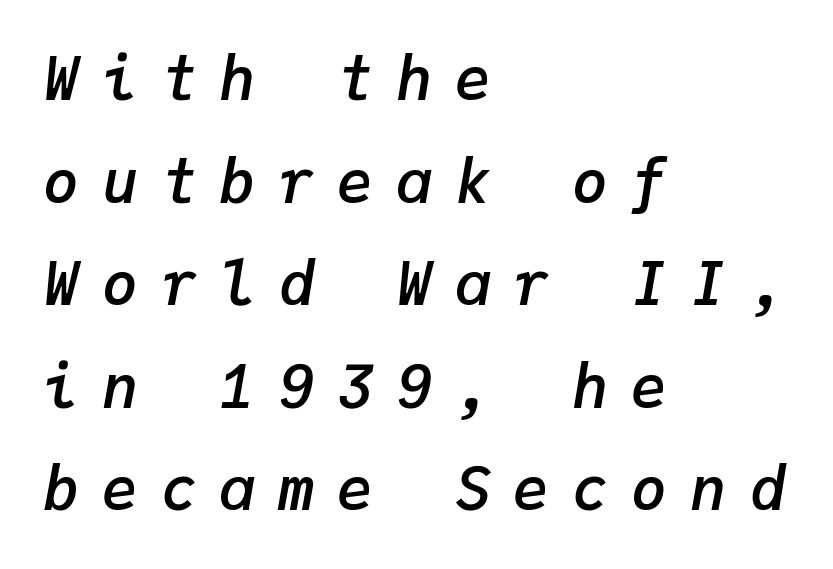
{"italic": "yes", "lean": "right", "slant_degrees": 9, "bold": "semi", "weight": "semibold", "width": "normal", "stroke_contrast": "low", "x_height": "medium", "monospaced": "yes", "underline": "no", "align": "left", "line_spacing_ratio": 1.71, "letter_spacing": "wide", "letter_spacing_em": 0.38, "glyph_px": 60}
